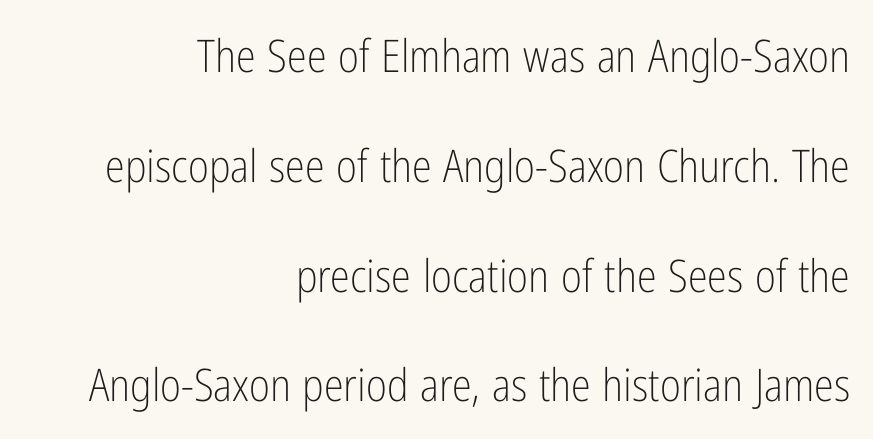
{"serif": "no", "italic": "no", "bold": "no", "weight": "light", "width": "condensed", "stroke_contrast": "low", "x_height": "medium", "monospaced": "no", "underline": "no", "align": "right", "line_spacing": "loose", "line_spacing_ratio": 2.44, "letter_spacing": "normal", "letter_spacing_em": 0.0, "glyph_px": 45}
